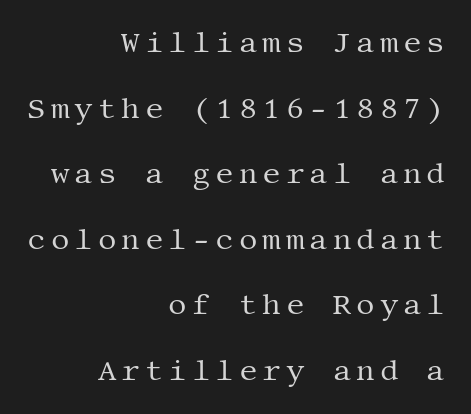
{"serif": "yes", "italic": "no", "bold": "no", "weight": "regular", "width": "normal", "stroke_contrast": "medium", "x_height": "large", "underline": "no", "align": "right", "line_spacing": "loose", "line_spacing_ratio": 2.26, "glyph_px": 29}
